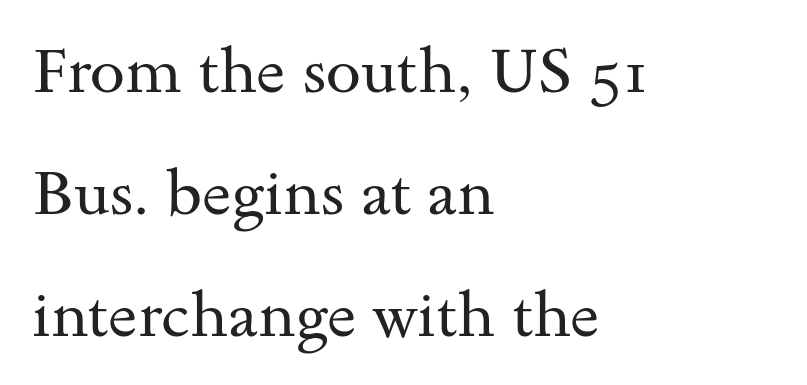
These lines are rendered in a variable-pitch font. The characters display serif detailing at their extremities. Words float on clear page, feet unadorned. A great deal of white space separates one row of letters from the next. The lettering holds an erect, upright posture throughout. Is the letter spacing exaggerated? No — it looks like the ordinary default.
